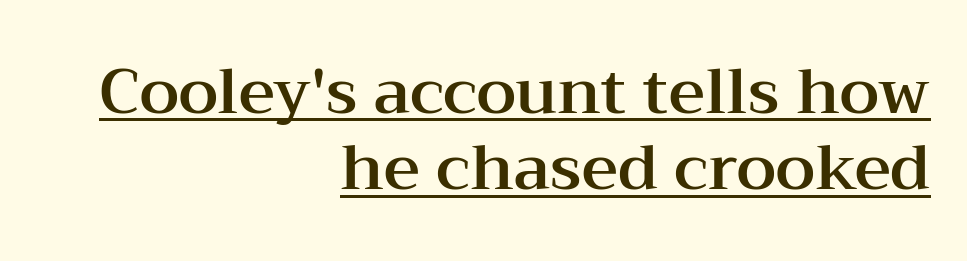
{"serif": "yes", "italic": "no", "width": "wide", "stroke_contrast": "medium", "x_height": "medium", "monospaced": "no", "underline": "yes", "align": "right", "line_spacing_ratio": 1.21, "letter_spacing": "normal", "letter_spacing_em": 0.0, "glyph_px": 63}
